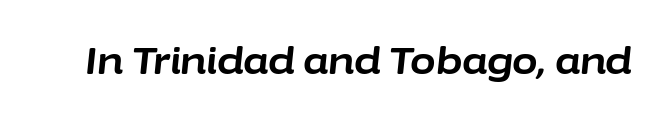
Q: Is the text bold? A: Yes.
Q: Is the text italic (slanted)? A: Yes, it leans right by about 6 degrees.
Q: Is the text underlined? A: No.
Q: Is the spacing between letters normal or unusually wide? A: Normal.
Q: Width (condensed, normal, or wide)? A: Normal.
Q: Stroke contrast? A: Low.
Q: x-height? A: Medium.
Q: Monospaced? A: No.
